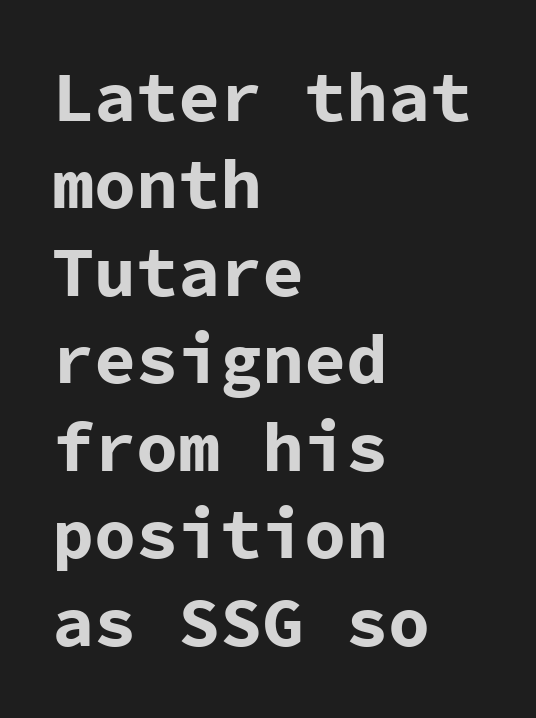
The image shows 70 px bold sans-serif type, upright, monospaced; set left-aligned, normal line spacing (1.25x), normal letter spacing, not underlined; low stroke contrast and a medium x-height.
